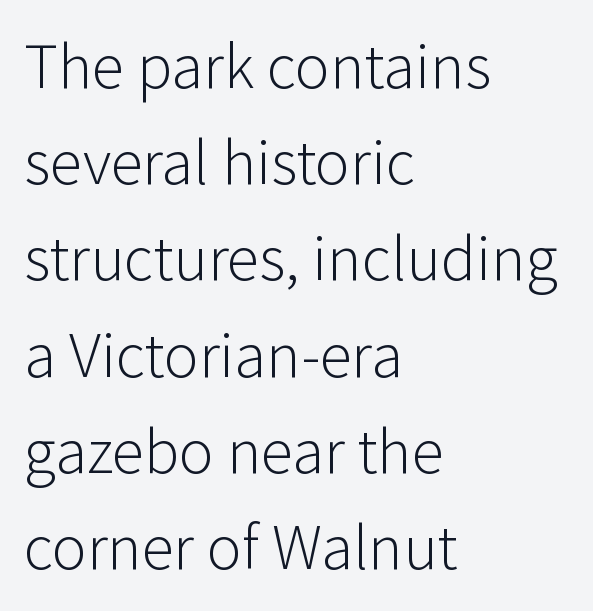
The face used here is proportionally spaced, like ordinary book or web type. A typesetter would label this face a sans. Leading: standard. The letters look calm and open, with moderate or lighter stems. The horizontal fit of the characters is conventional and even. Just letters on the line, the space beneath them empty.
